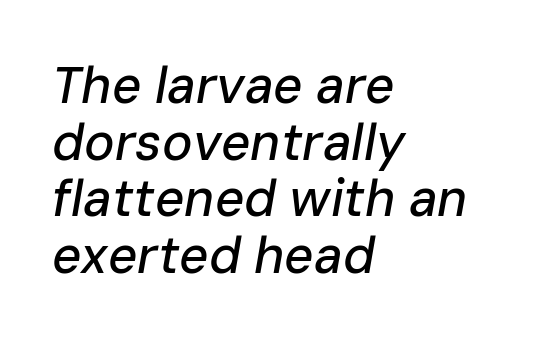
The image shows 51 px text type, italic (leaning right); set left-aligned, tight line spacing (1.11x), normal letter spacing, not underlined; low stroke contrast and a medium x-height.
